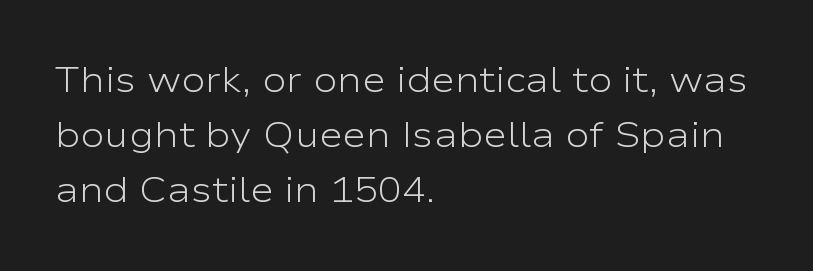
{"serif": "no", "italic": "no", "bold": "no", "weight": "light", "width": "wide", "stroke_contrast": "low", "x_height": "medium", "monospaced": "no", "underline": "no", "align": "left", "line_spacing": "normal", "line_spacing_ratio": 1.53, "letter_spacing": "normal", "letter_spacing_em": 0.0, "glyph_px": 36}
